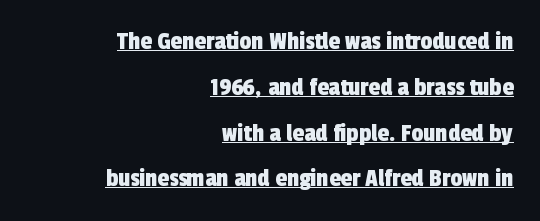
In designer terms, the underline attribute is active on this setting. Typeset ragged left — the right edge is the straight one. Short note: letters normally spaced.
